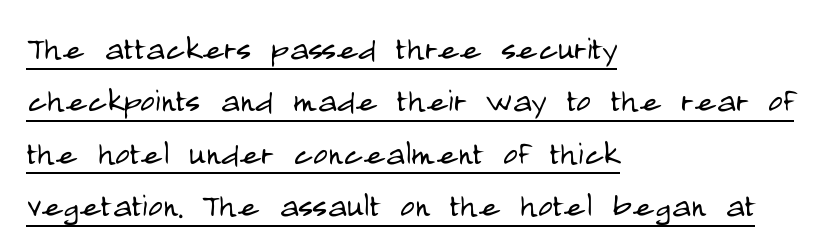
Short note: letters normally spaced. You can tell from the bare stems that sans-serif type was used. Rendered with straight, roman letterforms. Leading: standard. Alignment: flush left.
